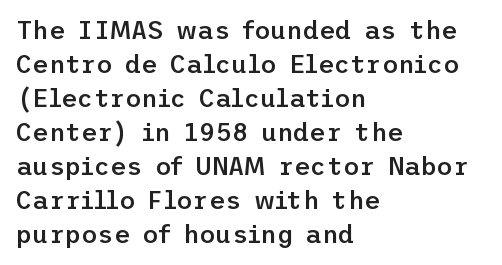
Q: Is the text bold? A: Semi-bold.
Q: Is the text italic (slanted)? A: No, it is upright.
Q: Is the text underlined? A: No.
Q: How is the paragraph aligned? A: Left-aligned.
Q: Is the spacing between letters normal or unusually wide? A: Normal.
Q: Is the spacing between lines tight, normal or loose? A: Normal.
